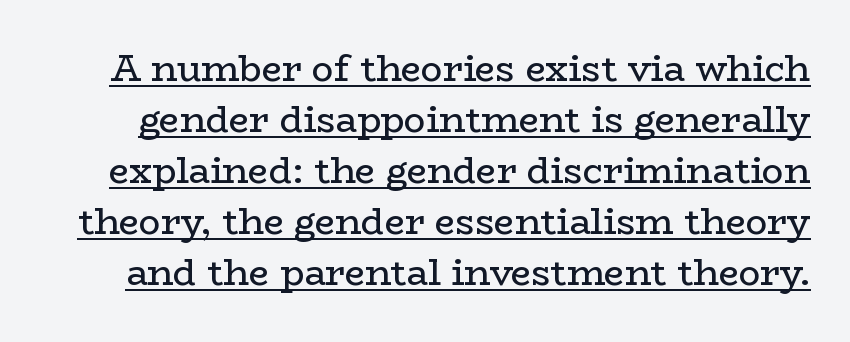
{"serif": "yes", "italic": "no", "bold": "no", "weight": "regular", "width": "wide", "stroke_contrast": "low", "x_height": "medium", "monospaced": "no", "underline": "yes", "line_spacing": "normal", "line_spacing_ratio": 1.42, "letter_spacing": "normal", "letter_spacing_em": 0.0, "glyph_px": 36}
